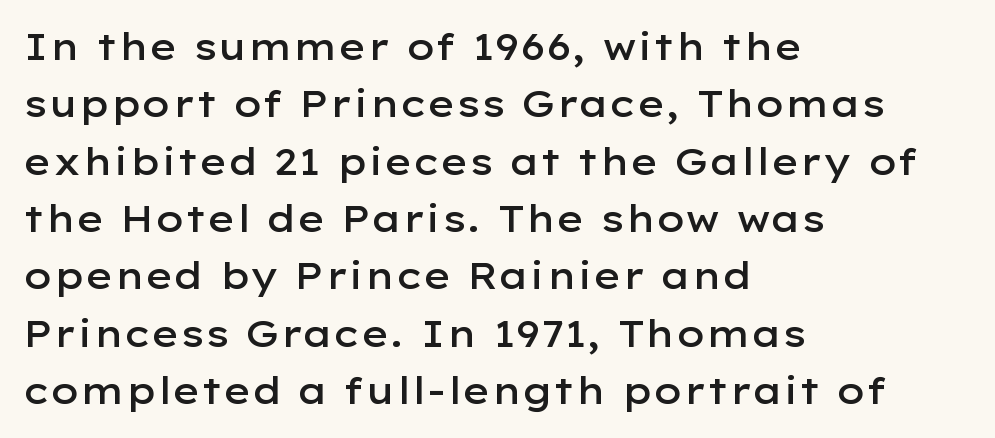
Q: Is the text bold? A: Semi-bold.
Q: Is the text italic (slanted)? A: No, it is upright.
Q: Is the typeface a serif or a sans-serif typeface? A: Sans-serif.
Q: Is the text underlined? A: No.
Q: How is the paragraph aligned? A: Left-aligned.
Q: Is the spacing between letters normal or unusually wide? A: Normal.
Q: Is the spacing between lines tight, normal or loose? A: Normal.
Q: Width (condensed, normal, or wide)? A: Wide.
Q: Stroke contrast? A: Low.
Q: x-height? A: Medium.
Q: Monospaced? A: No.
